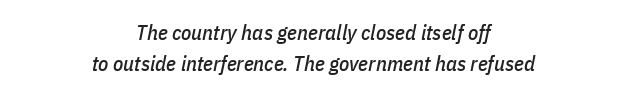
The image shows 21 px text type, italic (leaning right); set centered, normal line spacing (1.5x), normal letter spacing, not underlined.
